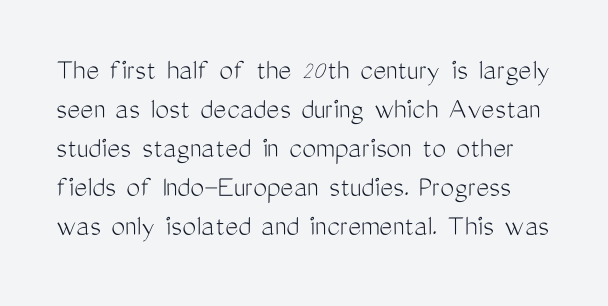
The words here are not underlined. There is no visible air inserted between adjacent glyphs. This rendering employs a face without finishing strokes, i.e., a sans-serif. The passage shown is typed in a proportional face where columns would drift. Italic: no, the glyphs are upright roman.
